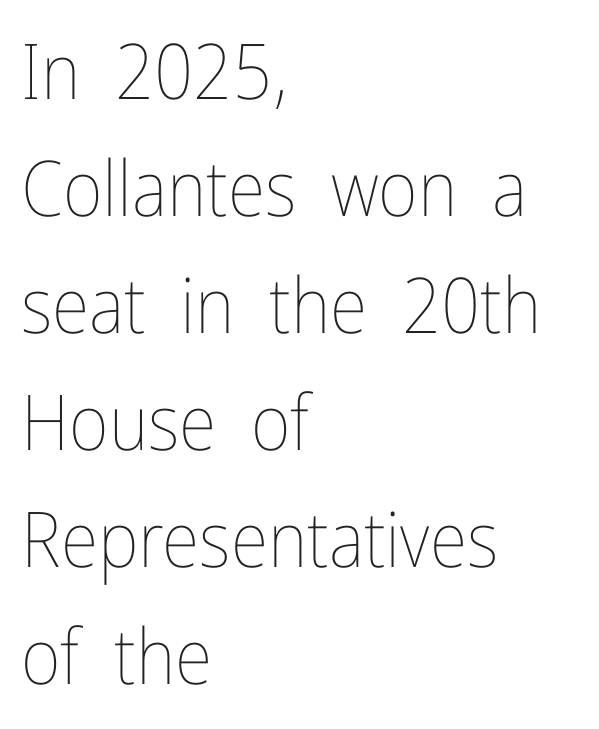
The image shows 77 px thin, condensed type, upright; set left-aligned, normal line spacing (1.52x), normal letter spacing, not underlined; low stroke contrast and a medium x-height.
